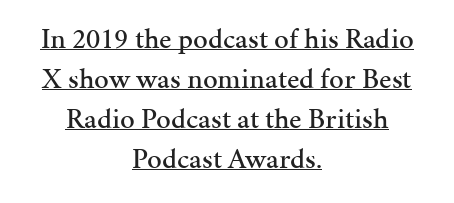
Q: Is the text italic (slanted)? A: No, it is upright.
Q: Is the typeface a serif or a sans-serif typeface? A: Serif.
Q: Is the text underlined? A: Yes.
Q: How is the paragraph aligned? A: Centered.
Q: Is the spacing between letters normal or unusually wide? A: Normal.
Q: Is the spacing between lines tight, normal or loose? A: Normal.
Q: Width (condensed, normal, or wide)? A: Normal.
Q: Stroke contrast? A: Medium.
Q: x-height? A: Medium.
Q: Monospaced? A: No.
